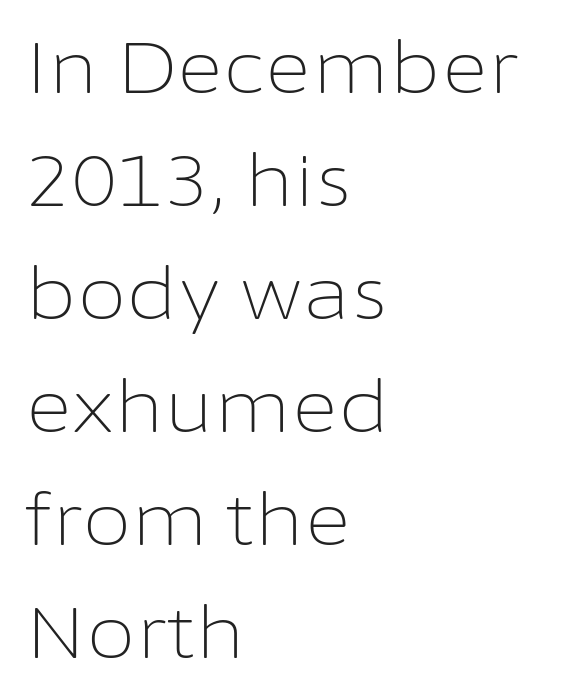
{"serif": "no", "italic": "no", "bold": "no", "weight": "light", "width": "normal", "stroke_contrast": "low", "x_height": "medium", "monospaced": "no", "underline": "no", "align": "left", "line_spacing": "normal", "line_spacing_ratio": 1.57, "letter_spacing": "normal", "letter_spacing_em": 0.0, "glyph_px": 72}
